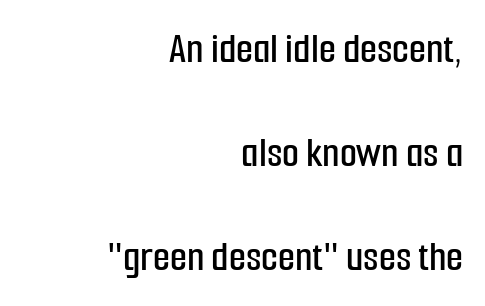
The image shows 44 px condensed sans-serif type, upright; set right-aligned, loose line spacing (2.36x), normal letter spacing, not underlined; low stroke contrast and a medium x-height.
